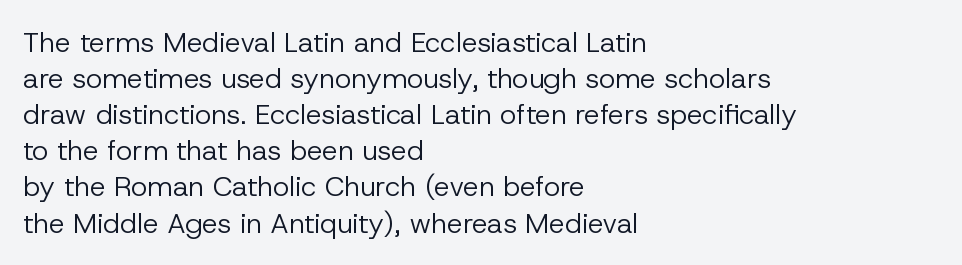
{"serif": "no", "italic": "no", "bold": "no", "weight": "regular", "width": "normal", "stroke_contrast": "low", "x_height": "medium", "monospaced": "no", "underline": "no", "align": "left", "line_spacing": "normal", "line_spacing_ratio": 1.29, "letter_spacing": "normal", "letter_spacing_em": 0.0, "glyph_px": 28}
